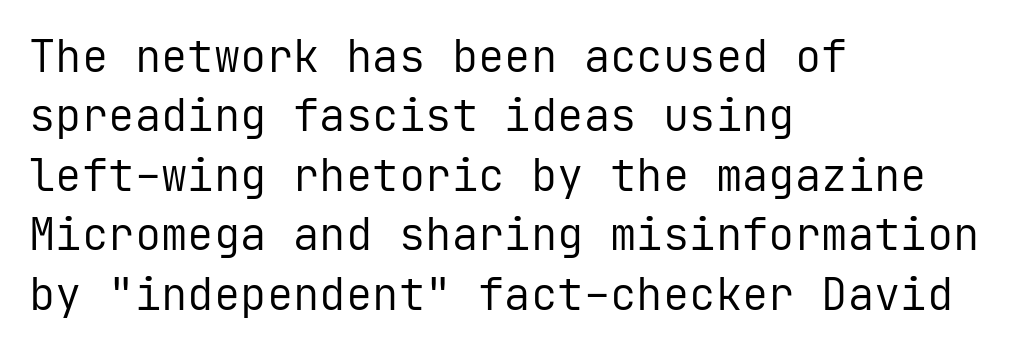
The image shows 44 px regular-weight sans-serif type, upright, monospaced; set left-aligned, normal line spacing (1.35x), normal letter spacing, not underlined; low stroke contrast and a medium x-height.
